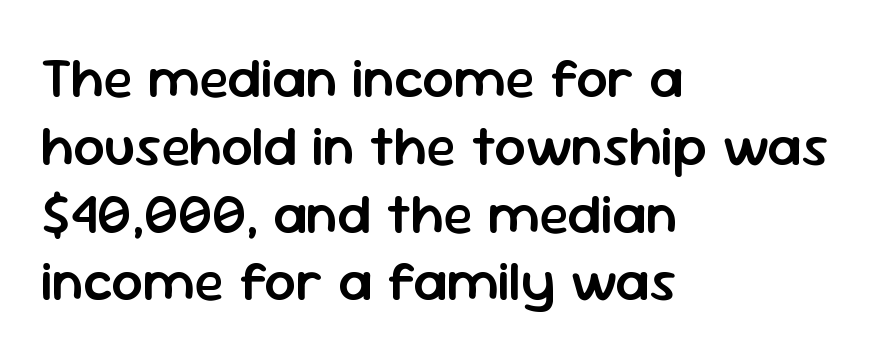
Each letter keeps its own natural width here, so spacing adapts to shape. A clean baseline with only descenders dipping below it. Each glyph is drawn with semibold strokes, heavier than normal yet not fully bold. Teacher's note: observe the even left margin — that is flush-left alignment. The type is set solid horizontally, with unmodified tracking. Does the type have serifs? No, each stem ends abruptly.
